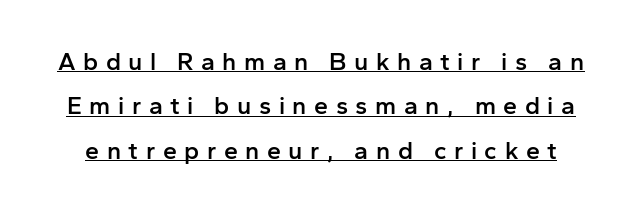
Q: Is the text bold? A: Semi-bold.
Q: Is the text italic (slanted)? A: No, it is upright.
Q: Is the text underlined? A: Yes.
Q: Is the spacing between letters normal or unusually wide? A: Unusually wide.
